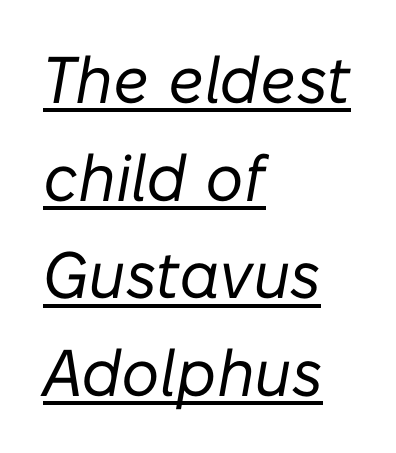
The image shows 66 px regular-weight type, italic (leaning right); set left-aligned, normal line spacing (1.48x), normal letter spacing, underlined; low stroke contrast and a medium x-height.
